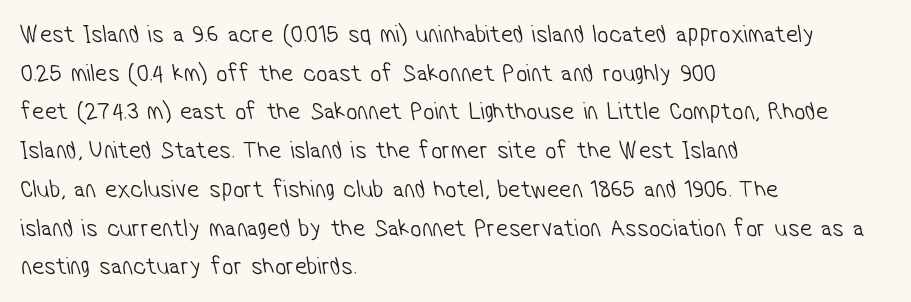
The image shows 25 px text type; set left-aligned, normal line spacing (1.55x), normal letter spacing, not underlined.
